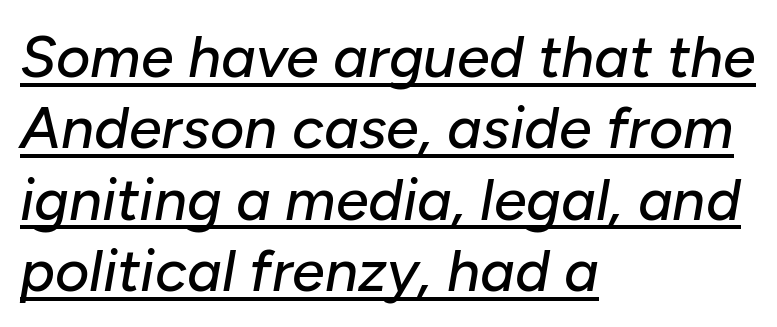
Q: Is the text italic (slanted)? A: Yes, it leans right by about 10 degrees.
Q: Is the text underlined? A: Yes.
Q: How is the paragraph aligned? A: Left-aligned.
Q: Is the spacing between letters normal or unusually wide? A: Normal.
Q: Width (condensed, normal, or wide)? A: Normal.
Q: Stroke contrast? A: Low.
Q: x-height? A: Medium.
Q: Monospaced? A: No.
